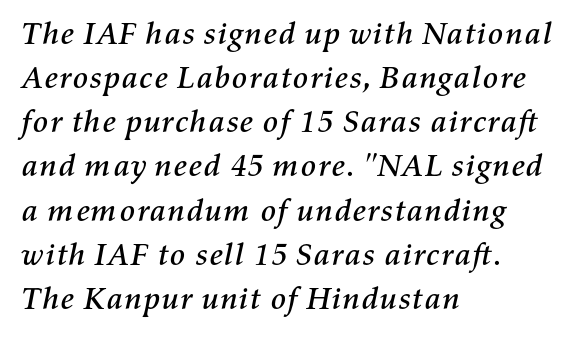
Q: Is the text italic (slanted)? A: Yes, it leans right by about 11 degrees.
Q: Is the text underlined? A: No.
Q: How is the paragraph aligned? A: Left-aligned.
Q: Is the spacing between letters normal or unusually wide? A: Normal.
Q: Is the spacing between lines tight, normal or loose? A: Normal.
Q: Width (condensed, normal, or wide)? A: Normal.
Q: Stroke contrast? A: Medium.
Q: x-height? A: Medium.
Q: Monospaced? A: No.
